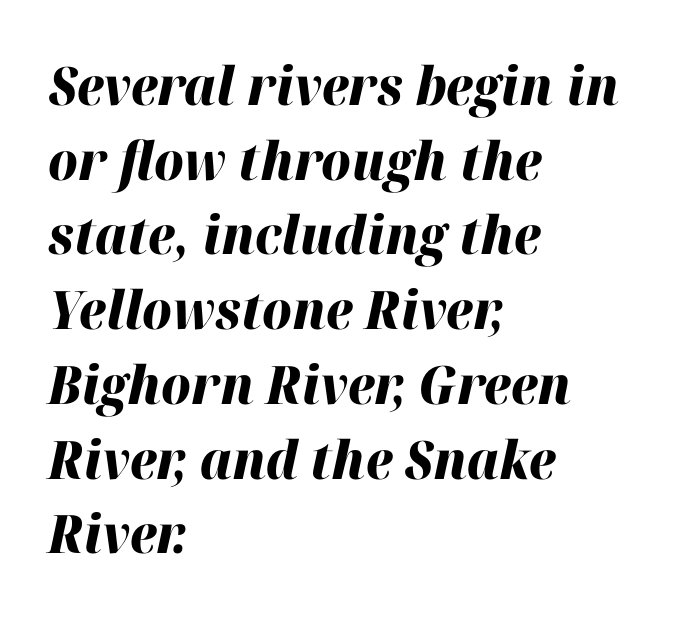
Bold? Absolutely — the strokes are thick and heavy. The space between consecutive lines is moderate. Tracking here is standard; glyphs follow each other at the usual distance. Horizontal alignment here is leftward, the default for most running prose. This sample uses an oblique cut, with every glyph tilted off the vertical. Character widths vary here, with narrow letters taking less room than wide ones.
